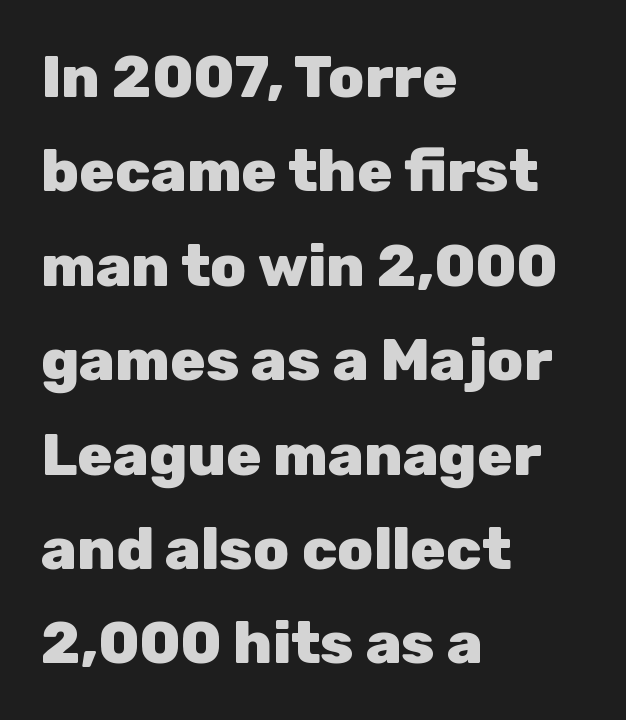
Nothing sits at the stroke ends, so this counts as sans-serif. The rendering uses natural spacing where letterforms have individual widths. The rendering uses a moderate line-height, typical for paragraphs. This is the regular roman posture of the typeface. Decoration check: the copy has no underline. Stroke thickness is high; the sample reads as a true bold.
